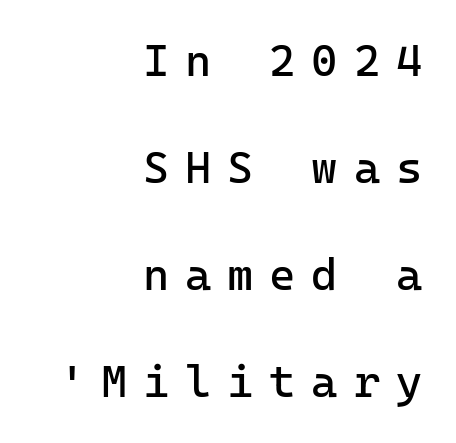
The image shows 45 px regular-weight sans-serif type, upright, monospaced; set right-aligned, loose line spacing (2.38x), unusually wide letter spacing (+0.35 em), not underlined; low stroke contrast and a medium x-height.
